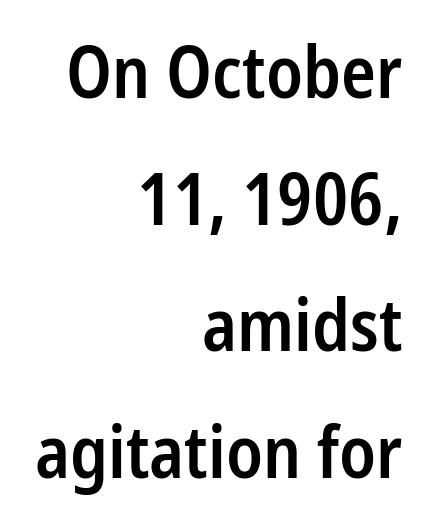
{"serif": "no", "italic": "no", "bold": "semi", "weight": "semibold", "width": "condensed", "stroke_contrast": "low", "x_height": "medium", "monospaced": "no", "underline": "no", "align": "right", "line_spacing_ratio": 1.76, "letter_spacing": "normal", "letter_spacing_em": 0.0, "glyph_px": 72}
